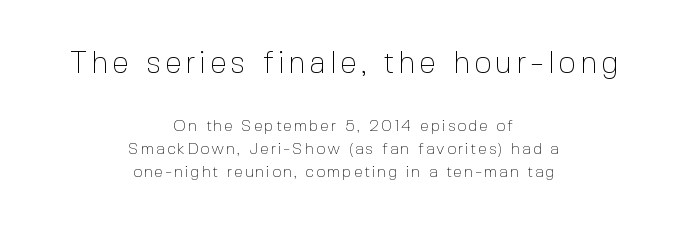
The image shows 31 px thin sans-serif type, upright; set centered, normal line spacing (1.45x), not underlined; the first (top) block is 1.94x larger; a medium x-height.
